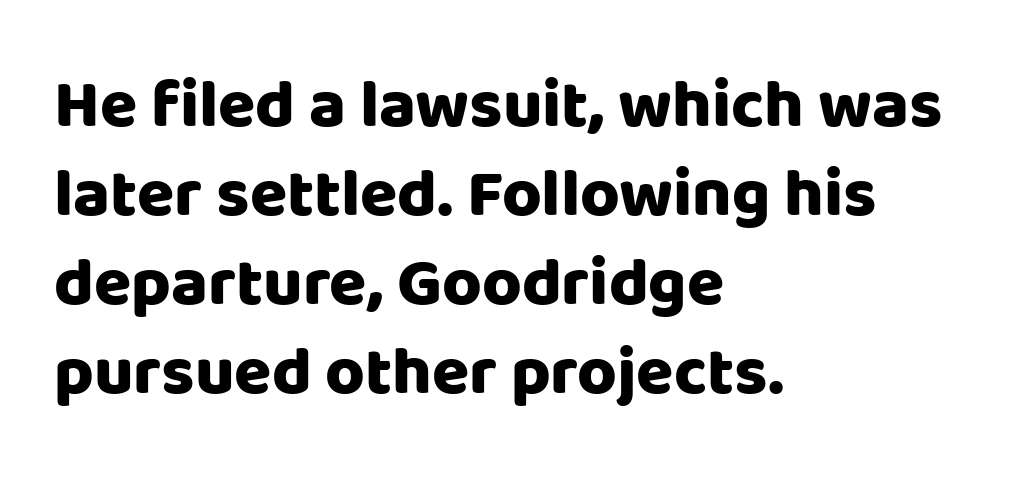
Q: Is the text bold? A: Yes.
Q: Is the text italic (slanted)? A: No, it is upright.
Q: Is the typeface a serif or a sans-serif typeface? A: Sans-serif.
Q: Is the text underlined? A: No.
Q: How is the paragraph aligned? A: Left-aligned.
Q: Is the spacing between letters normal or unusually wide? A: Normal.
Q: Is the spacing between lines tight, normal or loose? A: Normal.
Q: Width (condensed, normal, or wide)? A: Normal.
Q: Stroke contrast? A: Low.
Q: x-height? A: Large.
Q: Monospaced? A: No.
